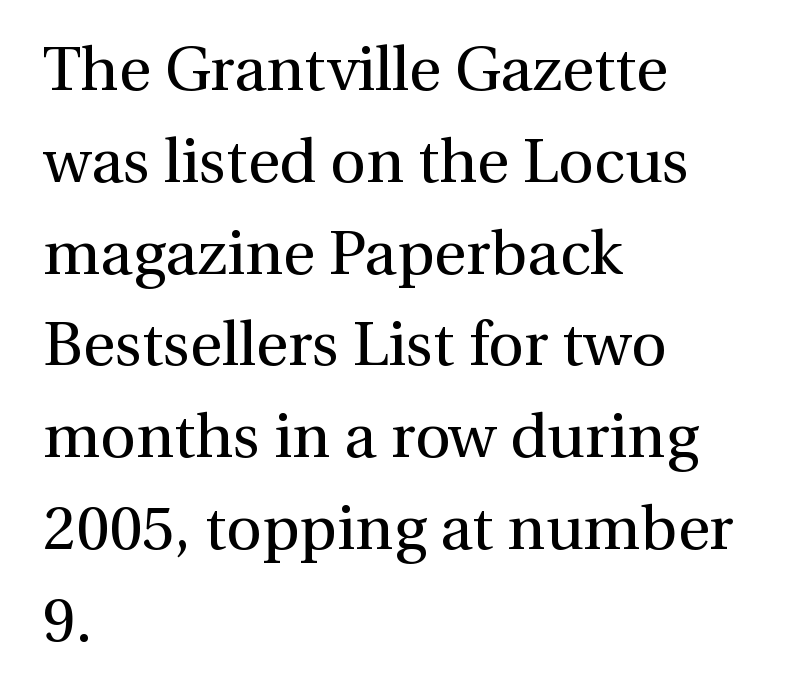
The image shows 62 px regular-weight serif type, upright; set left-aligned, normal line spacing (1.48x), normal letter spacing, not underlined; medium stroke contrast and a medium x-height.
